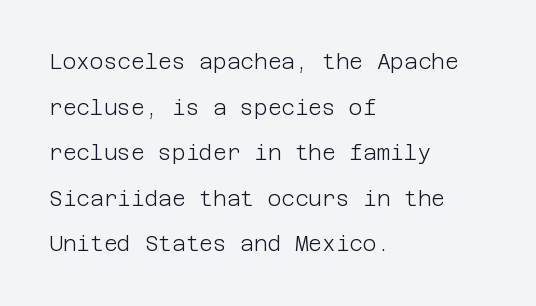
The image shows 21 px text type, upright; set left-aligned, loose line spacing (2.17x), normal letter spacing, not underlined.
